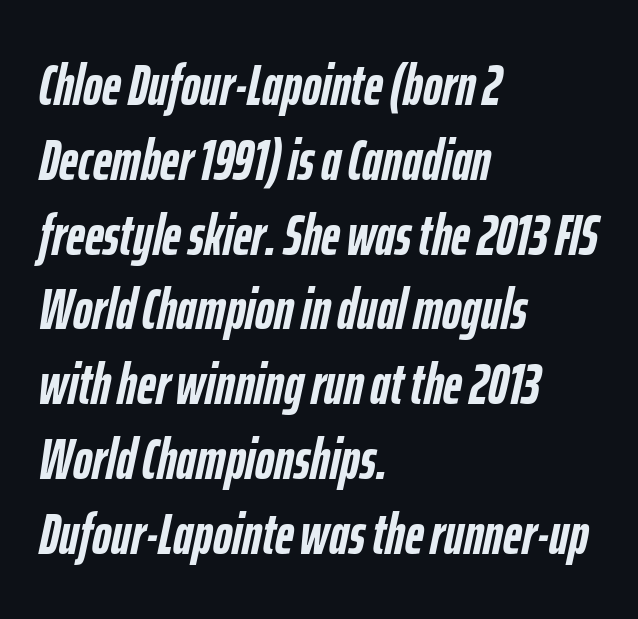
Q: Is the text bold? A: Yes.
Q: Is the text italic (slanted)? A: Yes, it leans right by about 12 degrees.
Q: Is the text underlined? A: No.
Q: How is the paragraph aligned? A: Left-aligned.
Q: Is the spacing between letters normal or unusually wide? A: Normal.
Q: Is the spacing between lines tight, normal or loose? A: Normal.
Q: Width (condensed, normal, or wide)? A: Condensed.
Q: Stroke contrast? A: Low.
Q: x-height? A: Medium.
Q: Monospaced? A: No.
